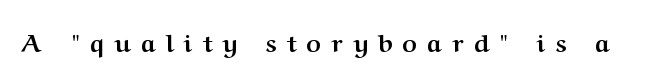
Has an underline been added? It has not. Glyph-to-glyph distance is far greater than everyday printed text. I'd describe the lettering as bold — thick and assertive. This sample uses an upright cut, with every glyph sitting square on the baseline.
